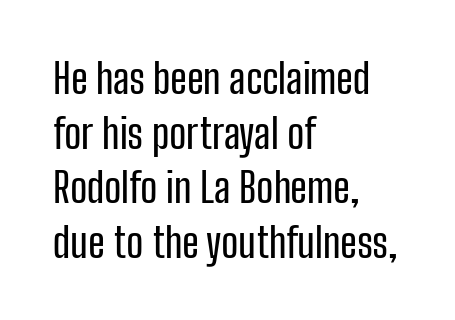
The designer went with a sans here, leaving each stem footless. Notice how the stems are strictly vertical — no italics here. Look at the tracking — it's just the regular setting, nothing added. Glance below the letters and you will spot only blank space.
